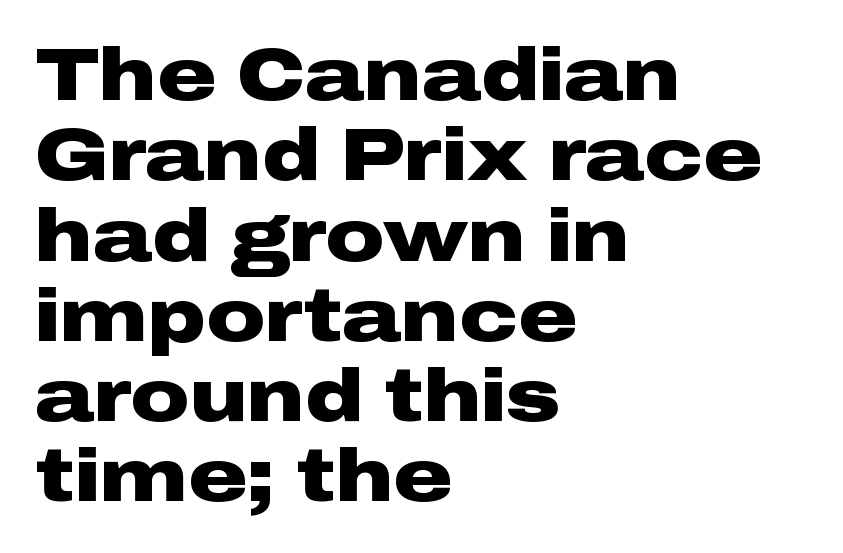
Q: Is the text bold? A: Yes.
Q: Is the text italic (slanted)? A: No, it is upright.
Q: Is the typeface a serif or a sans-serif typeface? A: Sans-serif.
Q: Is the text underlined? A: No.
Q: How is the paragraph aligned? A: Left-aligned.
Q: Is the spacing between letters normal or unusually wide? A: Normal.
Q: Is the spacing between lines tight, normal or loose? A: Tight.
Q: Width (condensed, normal, or wide)? A: Wide.
Q: Stroke contrast? A: Low.
Q: x-height? A: Medium.
Q: Monospaced? A: No.
